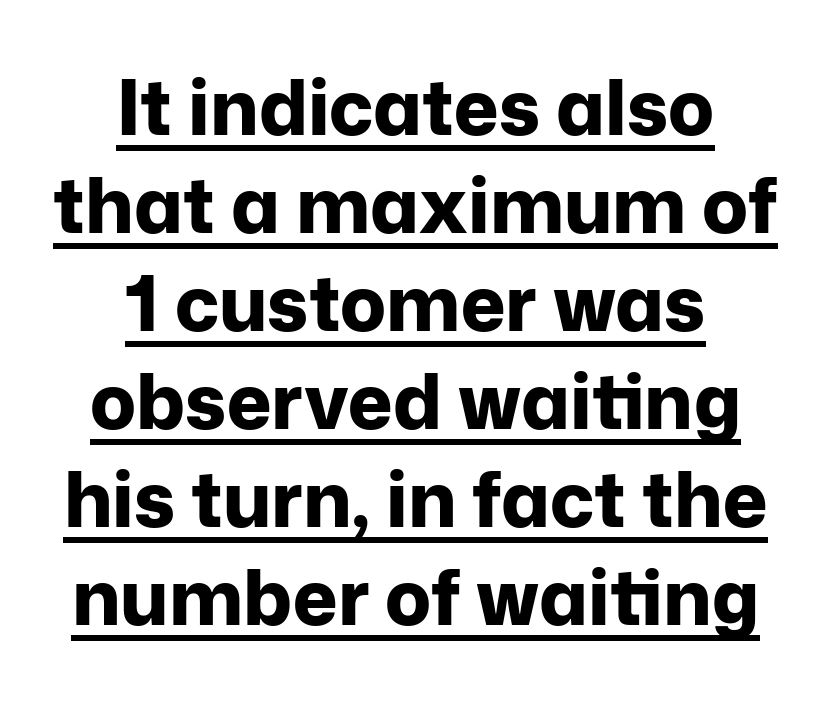
{"serif": "no", "italic": "no", "bold": "yes", "weight": "bold", "width": "normal", "stroke_contrast": "low", "x_height": "medium", "monospaced": "no", "underline": "yes", "align": "center", "line_spacing": "normal", "line_spacing_ratio": 1.29, "letter_spacing": "normal", "letter_spacing_em": 0.0, "glyph_px": 76}
